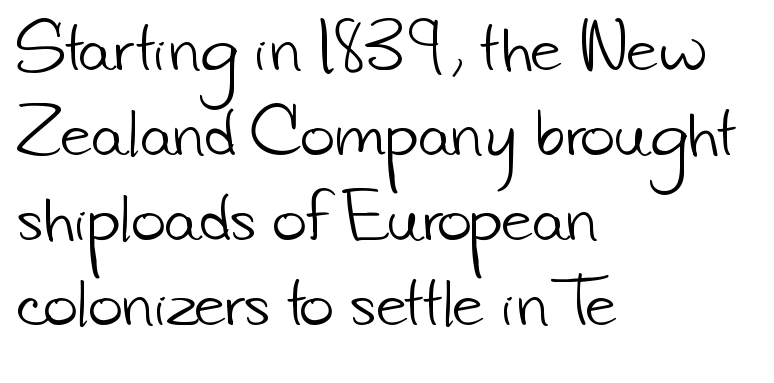
The image shows 59 px light sans-serif type; set left-aligned, normal line spacing (1.44x), normal letter spacing, not underlined; low stroke contrast and a small x-height.
